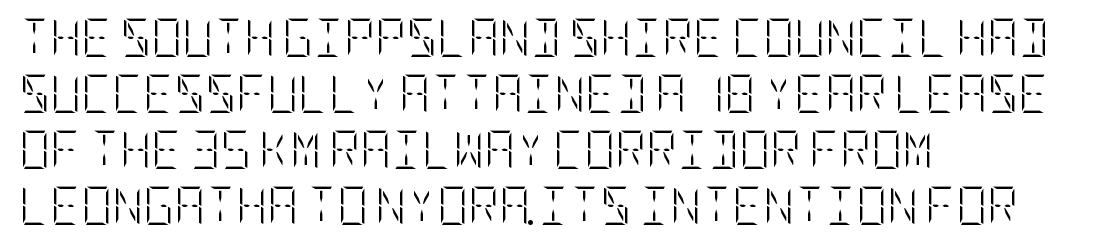
Q: Is the text bold? A: No.
Q: Is the text italic (slanted)? A: No, it is upright.
Q: Is the text underlined? A: No.
Q: How is the paragraph aligned? A: Left-aligned.
Q: Is the spacing between letters normal or unusually wide? A: Normal.
Q: Is the spacing between lines tight, normal or loose? A: Normal.
Q: Width (condensed, normal, or wide)? A: Condensed.
Q: Stroke contrast? A: Low.
Q: x-height? A: Large.
